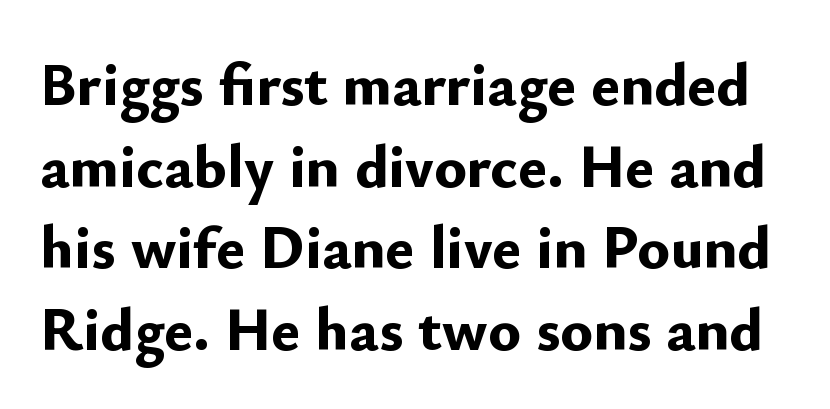
In terms of weight, the rendering is a true, heavy bold. Lines of text with bare space underneath. Compared with typical body copy, the letter spacing here is the same. These lines are rendered in a variable-pitch font.
